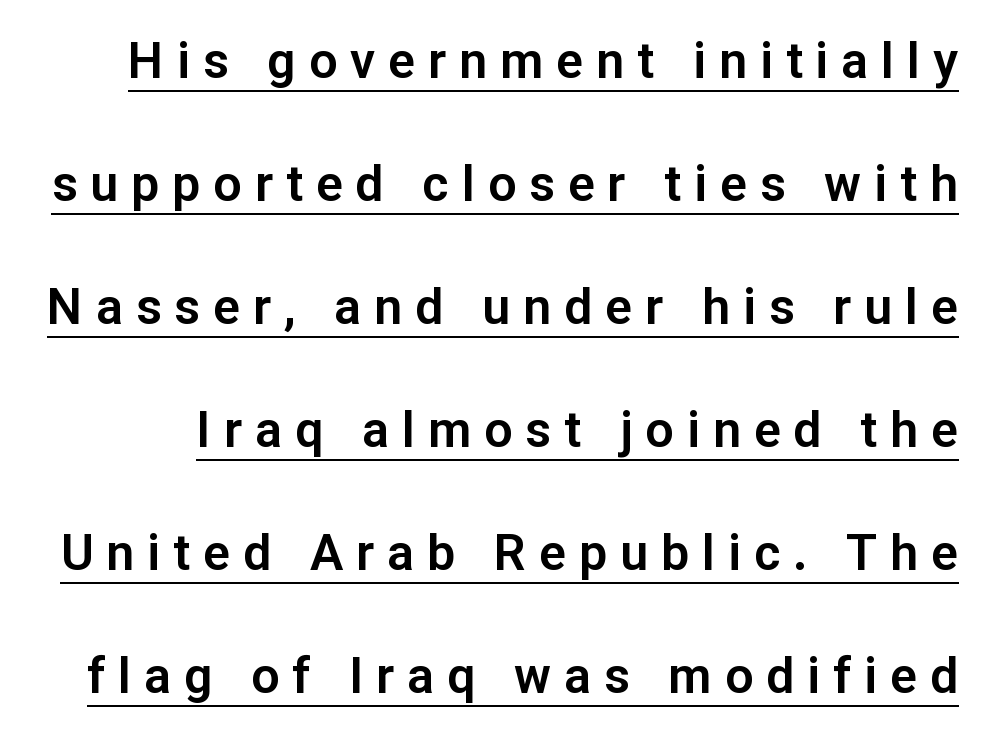
{"serif": "no", "italic": "no", "width": "normal", "stroke_contrast": "low", "x_height": "medium", "monospaced": "no", "underline": "yes", "line_spacing": "loose", "line_spacing_ratio": 2.46, "letter_spacing": "wide", "letter_spacing_em": 0.26, "glyph_px": 50}
